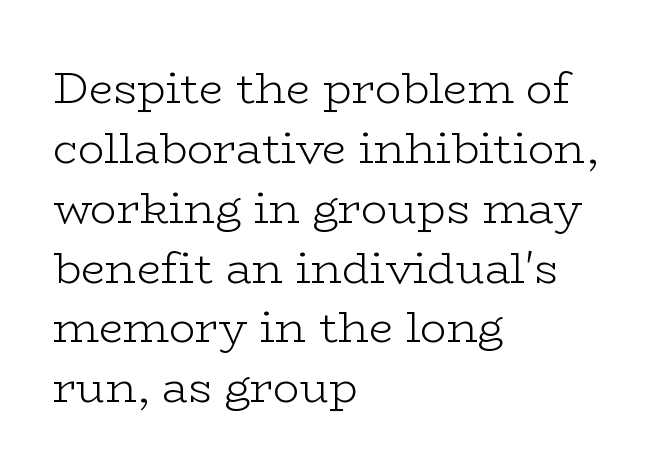
Q: Is the text bold? A: No.
Q: Is the text italic (slanted)? A: No, it is upright.
Q: Is the typeface a serif or a sans-serif typeface? A: Serif.
Q: Is the text underlined? A: No.
Q: How is the paragraph aligned? A: Left-aligned.
Q: Is the spacing between letters normal or unusually wide? A: Normal.
Q: Is the spacing between lines tight, normal or loose? A: Normal.
Q: Width (condensed, normal, or wide)? A: Wide.
Q: Stroke contrast? A: Low.
Q: x-height? A: Medium.
Q: Monospaced? A: No.
